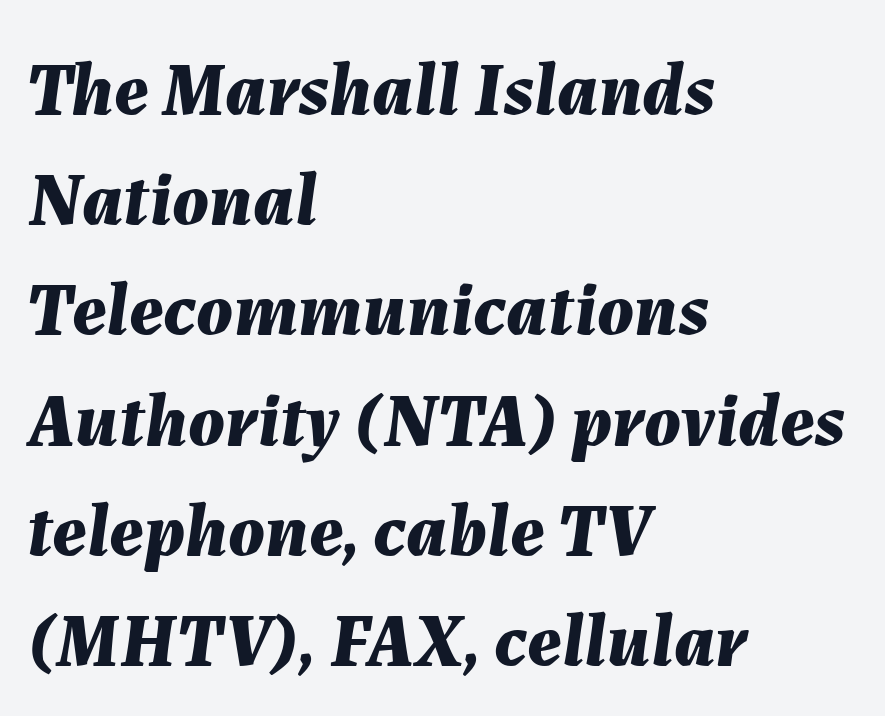
Q: Is the text bold? A: Yes.
Q: Is the text italic (slanted)? A: Yes, it leans right by about 7 degrees.
Q: Is the text underlined? A: No.
Q: How is the paragraph aligned? A: Left-aligned.
Q: Is the spacing between letters normal or unusually wide? A: Normal.
Q: Is the spacing between lines tight, normal or loose? A: Normal.
Q: Width (condensed, normal, or wide)? A: Normal.
Q: Stroke contrast? A: Medium.
Q: x-height? A: Medium.
Q: Monospaced? A: No.
